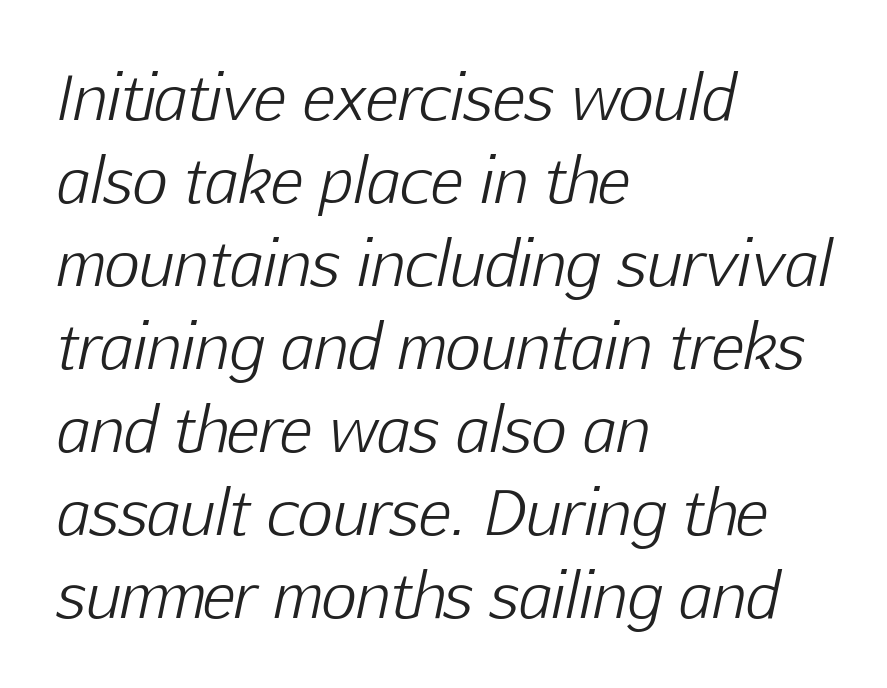
{"italic": "yes", "lean": "right", "slant_degrees": 12, "bold": "no", "weight": "light", "width": "normal", "stroke_contrast": "low", "x_height": "medium", "monospaced": "no", "underline": "no", "align": "left", "line_spacing": "normal", "line_spacing_ratio": 1.36, "letter_spacing": "normal", "letter_spacing_em": 0.0, "glyph_px": 61}
